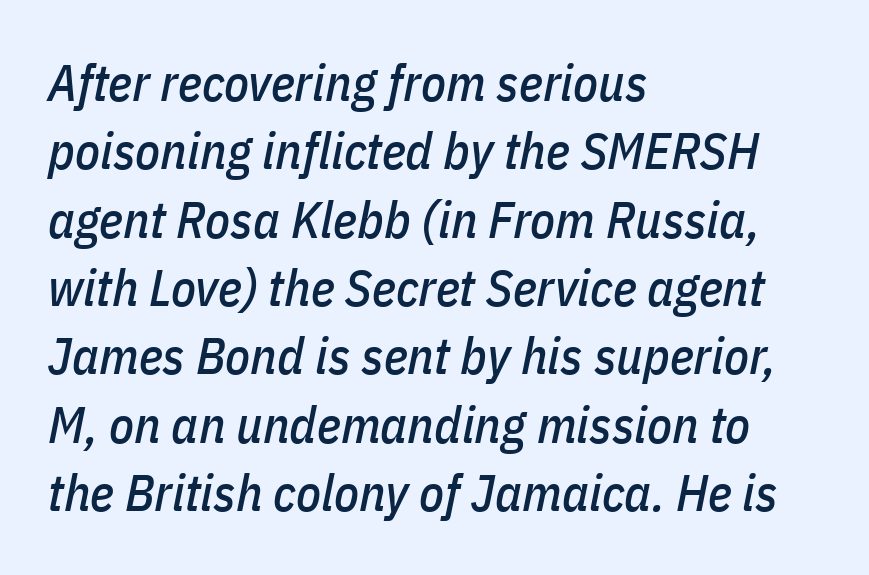
The image shows 51 px condensed type, italic (leaning right); set left-aligned, normal line spacing (1.34x), normal letter spacing, not underlined; low stroke contrast and a medium x-height.
